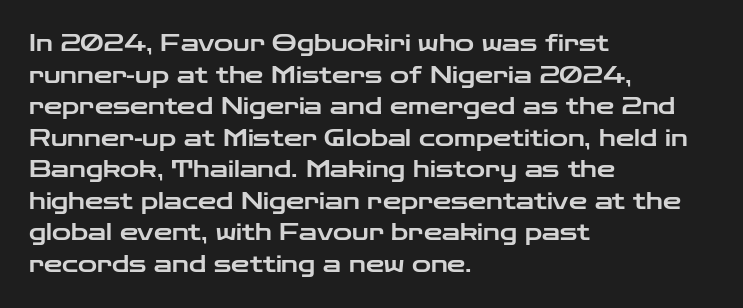
{"italic": "no", "underline": "no", "align": "left", "line_spacing": "normal", "line_spacing_ratio": 1.37, "letter_spacing": "normal", "letter_spacing_em": 0.0, "glyph_px": 23}
